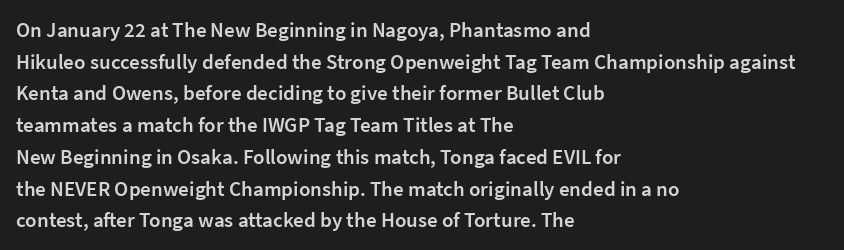
Q: Is the text bold? A: Semi-bold.
Q: Is the text italic (slanted)? A: No, it is upright.
Q: Is the text underlined? A: No.
Q: How is the paragraph aligned? A: Left-aligned.
Q: Is the spacing between letters normal or unusually wide? A: Normal.
Q: Is the spacing between lines tight, normal or loose? A: Normal.
